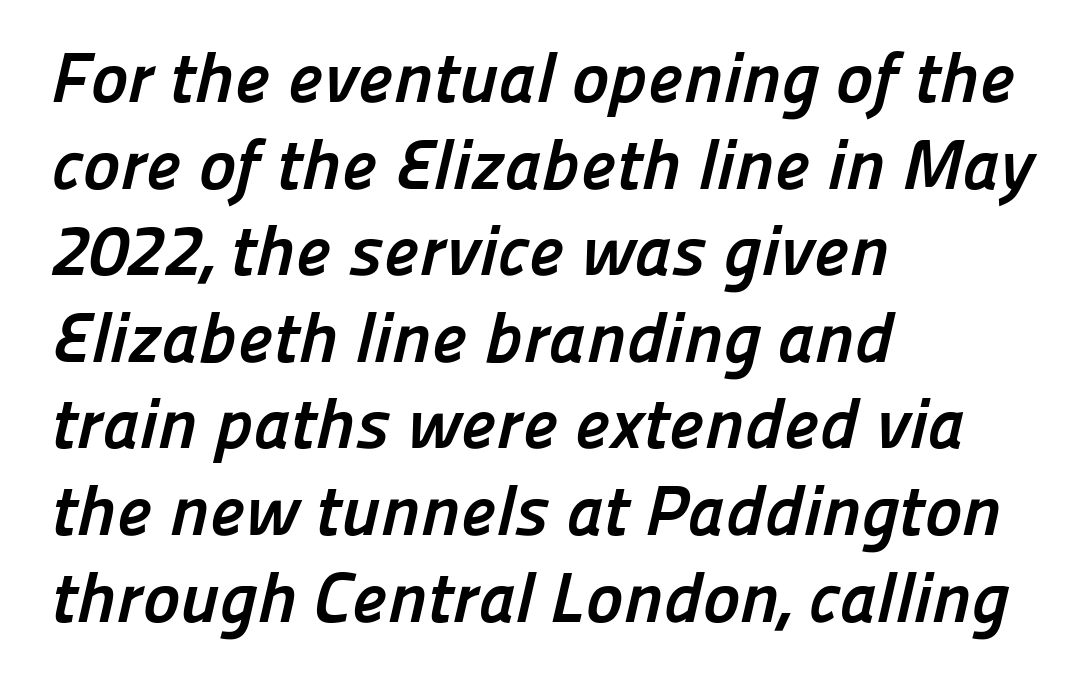
A typesetter would label this face a sans. Glyph-to-glyph distance matches everyday printed text. These lines are set flush left with a ragged right edge. Summary of weight: heavy, a full bold.
